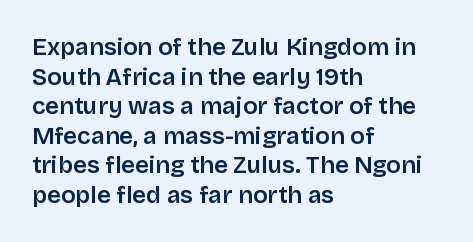
{"italic": "no", "bold": "semi", "underline": "no", "align": "left", "line_spacing_ratio": 1.23, "letter_spacing": "normal", "letter_spacing_em": 0.0, "glyph_px": 24}
